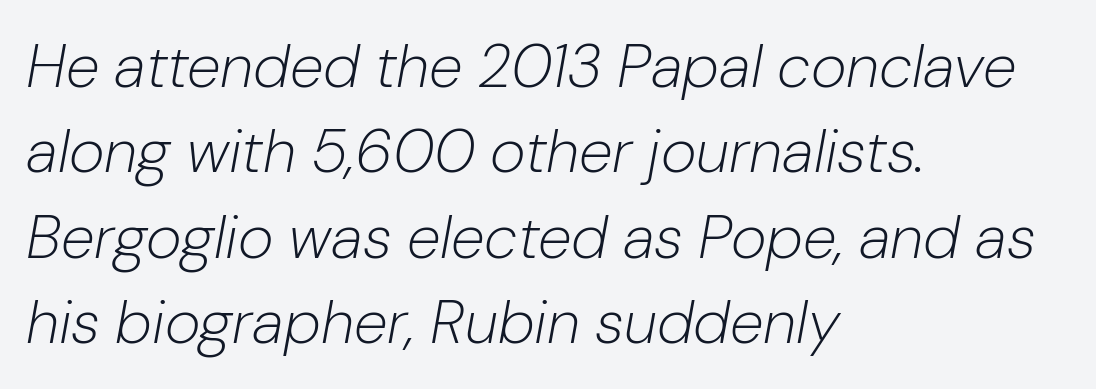
Slant detected: the letters are inclined. Notice how the passage keeps a crisp vertical edge on the left only. How would I describe the line gaps? Plain and ordinary. Nobody drew a line under any word here.
